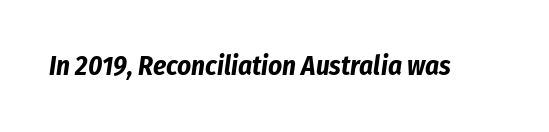
Q: Is the text bold? A: Yes.
Q: Is the text italic (slanted)? A: Yes, it leans right by about 8 degrees.
Q: Is the text underlined? A: No.
Q: Is the spacing between letters normal or unusually wide? A: Normal.
